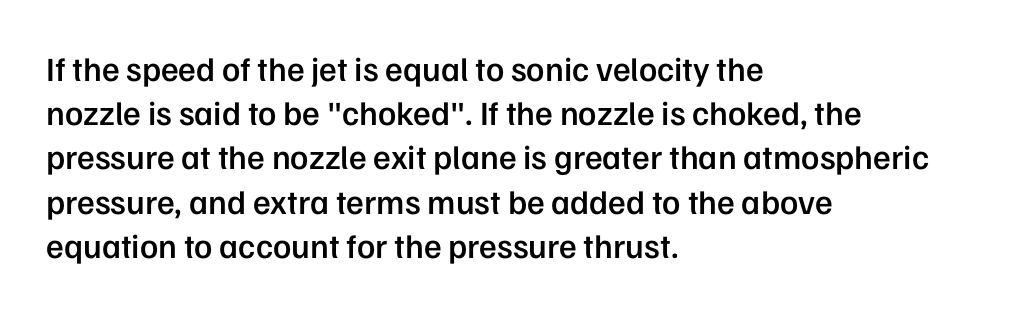
Q: Is the text bold? A: Semi-bold.
Q: Is the text italic (slanted)? A: No, it is upright.
Q: Is the typeface a serif or a sans-serif typeface? A: Sans-serif.
Q: Is the text underlined? A: No.
Q: How is the paragraph aligned? A: Left-aligned.
Q: Is the spacing between letters normal or unusually wide? A: Normal.
Q: Is the spacing between lines tight, normal or loose? A: Normal.
Q: Width (condensed, normal, or wide)? A: Normal.
Q: Stroke contrast? A: Low.
Q: x-height? A: Medium.
Q: Monospaced? A: No.
